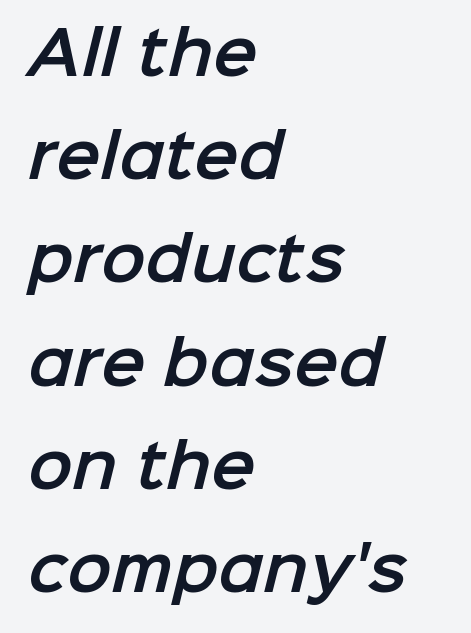
{"serif": "no", "width": "normal", "stroke_contrast": "low", "x_height": "medium", "monospaced": "no", "underline": "no", "align": "left", "line_spacing_ratio": 1.75, "letter_spacing": "normal", "letter_spacing_em": 0.0, "glyph_px": 59}
